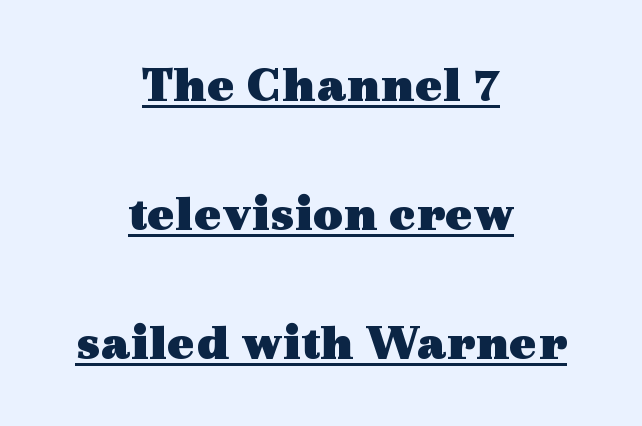
Short note: letters normally spaced. Summary of weight: heavy, a full bold. A baseline rule has been typeset under these characters. Centered paragraph, ragged on both sides.
